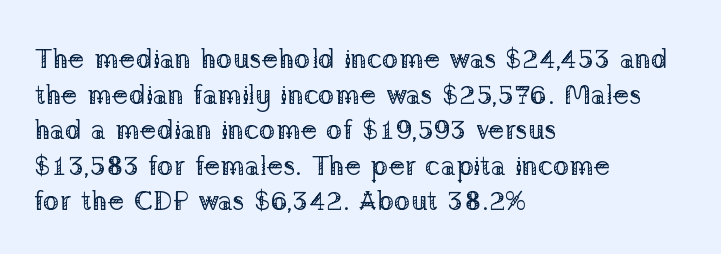
The passage shown is not underscored anywhere. Students, note that the glyphs here touch the page at normal intervals. Evenly set lines give the paragraph a standard silhouette. Serifs: yes, visible at the terminals of the letterforms. This is not heavy type; no bold has been used.
